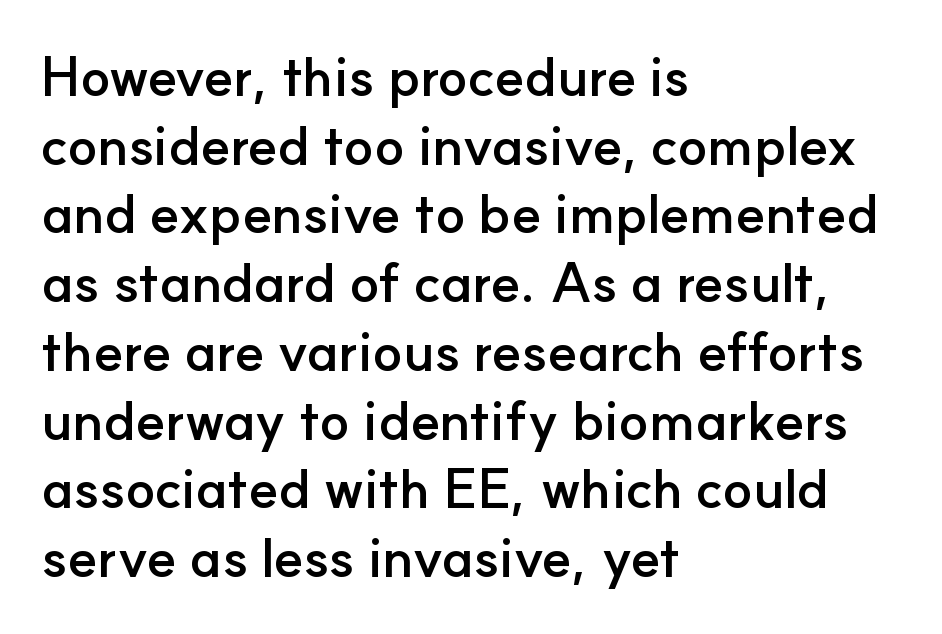
On the weight axis this lands at bold, roughly 700. The tracking reads as untouched default to a designer's eye. Visually the block forms a straight wall on the left and a jagged coastline on the right. Style check: upright. Underline: absent.
